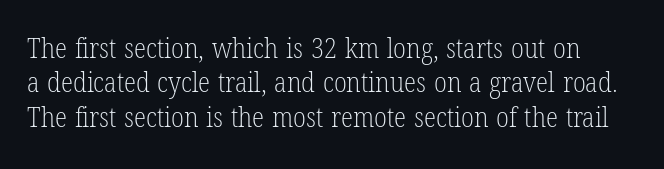
{"serif": "yes", "italic": "no", "bold": "no", "weight": "light", "width": "condensed", "stroke_contrast": "low", "x_height": "medium", "monospaced": "no", "underline": "no", "line_spacing_ratio": 1.23, "letter_spacing": "normal", "letter_spacing_em": 0.0, "glyph_px": 28}
